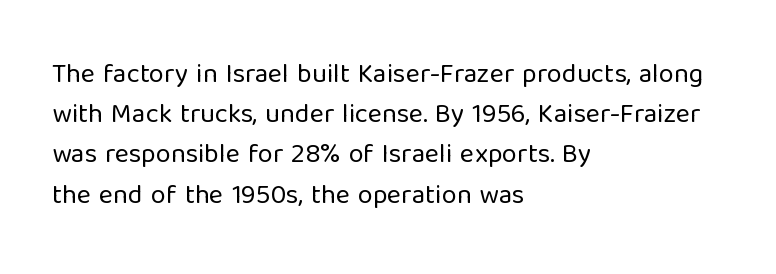
The image shows 27 px text type, upright; set left-aligned, normal line spacing (1.49x), normal letter spacing, not underlined.
